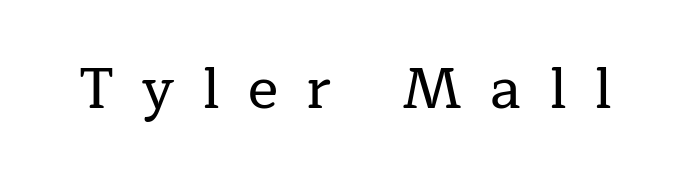
Check under the words: just untouched page. Varying glyph widths throughout — classic text-font behaviour. Does extra space separate the letters? Yes, quite a lot of it. The typeface chosen for these lines features serifs. It's the straight-up-and-down kind of type.
